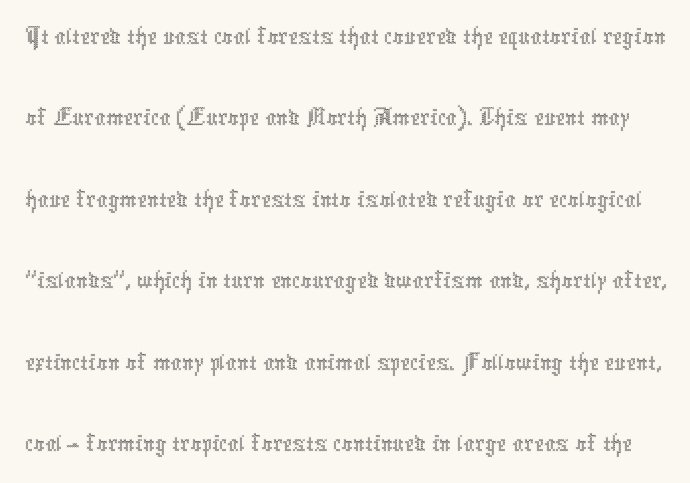
{"italic": "no", "bold": "no", "weight": "thin", "width": "condensed", "x_height": "medium", "monospaced": "no", "underline": "no", "line_spacing": "normal", "line_spacing_ratio": 1.48, "letter_spacing": "normal", "letter_spacing_em": 0.0, "glyph_px": 55}
